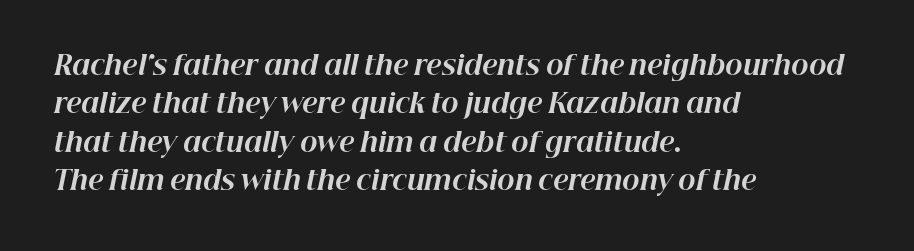
The image shows 26 px bold type, italic (leaning right); set left-aligned, normal line spacing (1.48x), normal letter spacing, not underlined.
